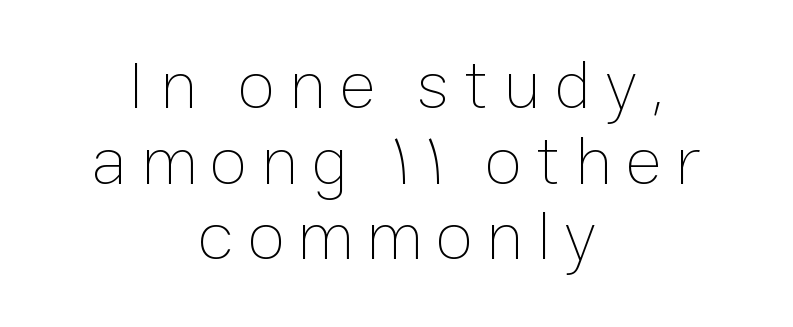
Q: Is the text bold? A: No.
Q: Is the text italic (slanted)? A: No, it is upright.
Q: Is the text underlined? A: No.
Q: How is the paragraph aligned? A: Centered.
Q: Is the spacing between lines tight, normal or loose? A: Tight.
Q: Width (condensed, normal, or wide)? A: Normal.
Q: Stroke contrast? A: Low.
Q: x-height? A: Medium.
Q: Monospaced? A: No.
